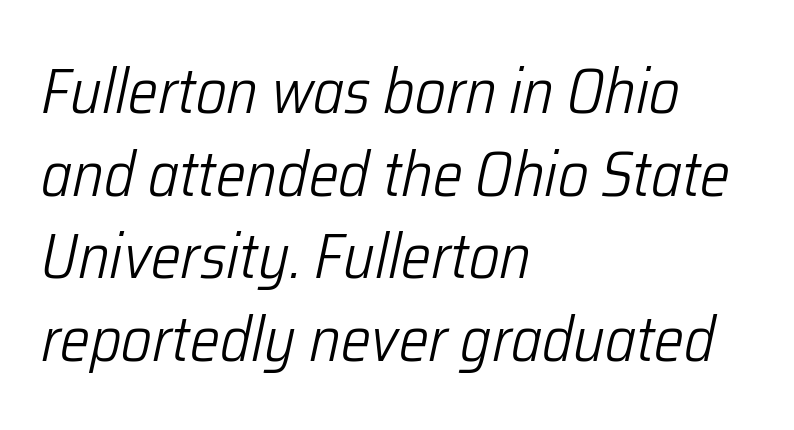
The space directly below the letters is spotless. The passage shown is typed in a proportional face where columns would drift. Line beginnings align vertically; line endings do not. When letters slant like this, we call the style italic. This sample uses plain, unmodified letter spacing. The passage shown is not bold in any degree.
